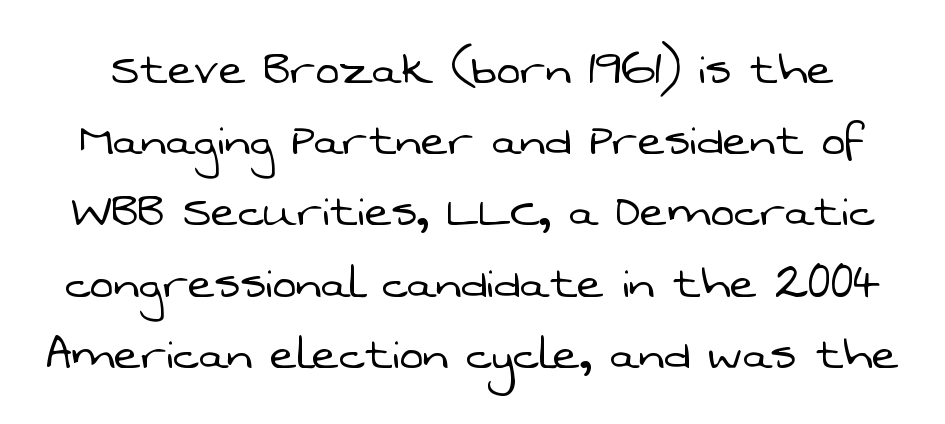
The image shows 57 px light sans-serif type; set normal line spacing (1.25x), normal letter spacing, not underlined; low stroke contrast and a medium x-height.
